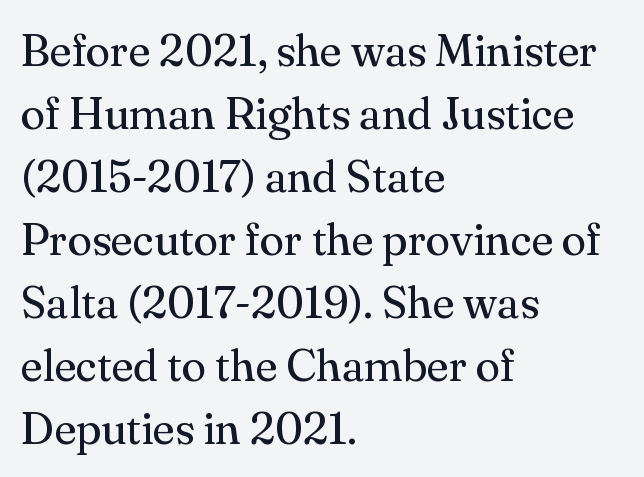
Q: Is the text bold? A: No.
Q: Is the text italic (slanted)? A: No, it is upright.
Q: Is the typeface a serif or a sans-serif typeface? A: Serif.
Q: Is the text underlined? A: No.
Q: How is the paragraph aligned? A: Left-aligned.
Q: Is the spacing between letters normal or unusually wide? A: Normal.
Q: Is the spacing between lines tight, normal or loose? A: Normal.
Q: Width (condensed, normal, or wide)? A: Normal.
Q: Stroke contrast? A: Medium.
Q: x-height? A: Small.
Q: Monospaced? A: No.
